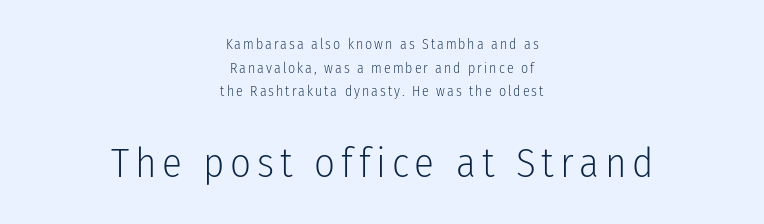
{"serif": "no", "italic": "no", "bold": "no", "weight": "light", "width": "condensed", "stroke_contrast": "low", "x_height": "medium", "monospaced": "no", "underline": "no", "align": "center", "line_spacing": "normal", "line_spacing_ratio": 1.68, "larger_block": "second", "size_ratio": 2.93, "glyph_px": 41}
